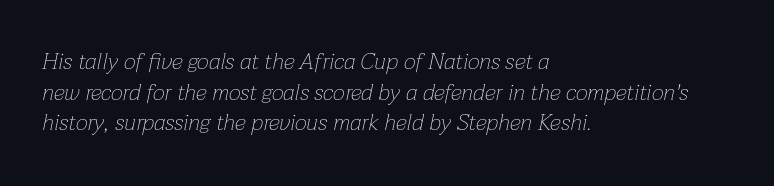
Q: Is the text bold? A: No.
Q: Is the text italic (slanted)? A: Yes, it leans right by about 12 degrees.
Q: Is the text underlined? A: No.
Q: How is the paragraph aligned? A: Left-aligned.
Q: Is the spacing between letters normal or unusually wide? A: Normal.
Q: Is the spacing between lines tight, normal or loose? A: Normal.
